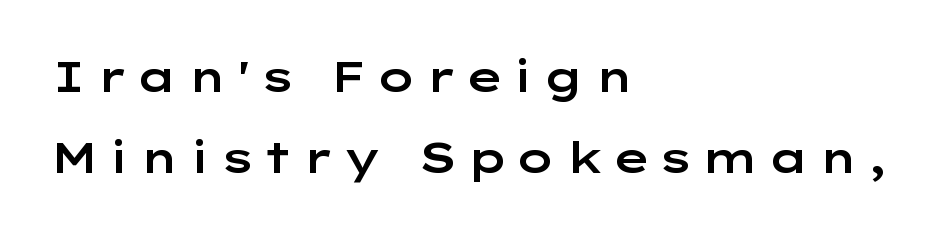
Do the letters lean? They stand straight. These lines are composed in type without serifs. Varying glyph widths throughout — classic text-font behaviour. A student would call this left alignment; a typographer would say flush left, rag right. Each row of text sits above clean, open space.
